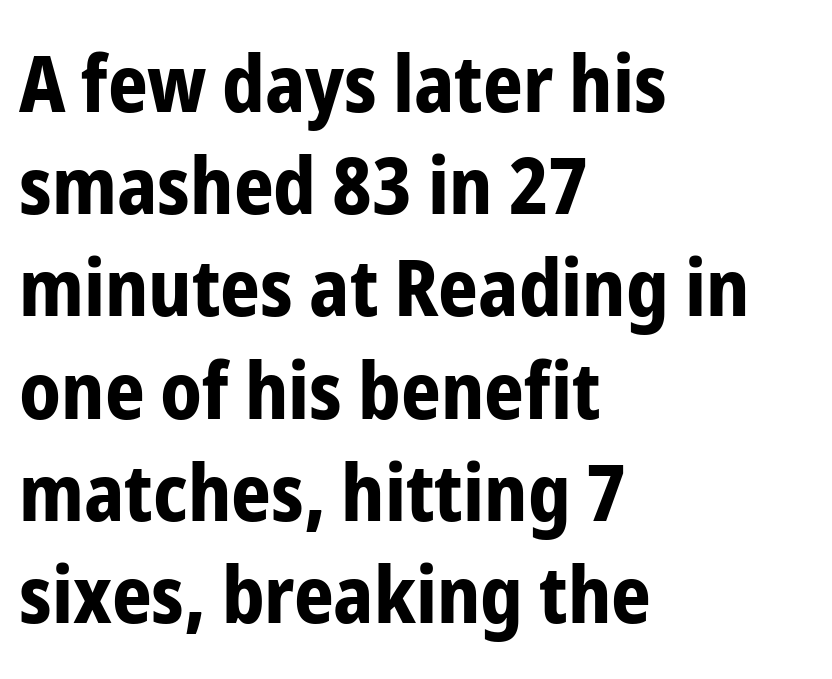
Q: Is the text bold? A: Yes.
Q: Is the text italic (slanted)? A: No, it is upright.
Q: Is the typeface a serif or a sans-serif typeface? A: Sans-serif.
Q: Is the text underlined? A: No.
Q: How is the paragraph aligned? A: Left-aligned.
Q: Is the spacing between letters normal or unusually wide? A: Normal.
Q: Is the spacing between lines tight, normal or loose? A: Normal.
Q: Width (condensed, normal, or wide)? A: Condensed.
Q: Stroke contrast? A: Low.
Q: x-height? A: Medium.
Q: Monospaced? A: No.
